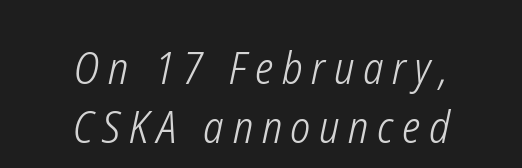
The image shows 44 px light, condensed type, italic (leaning right); set centered, normal line spacing (1.34x), unusually wide letter spacing (+0.2 em), not underlined; low stroke contrast and a medium x-height.
